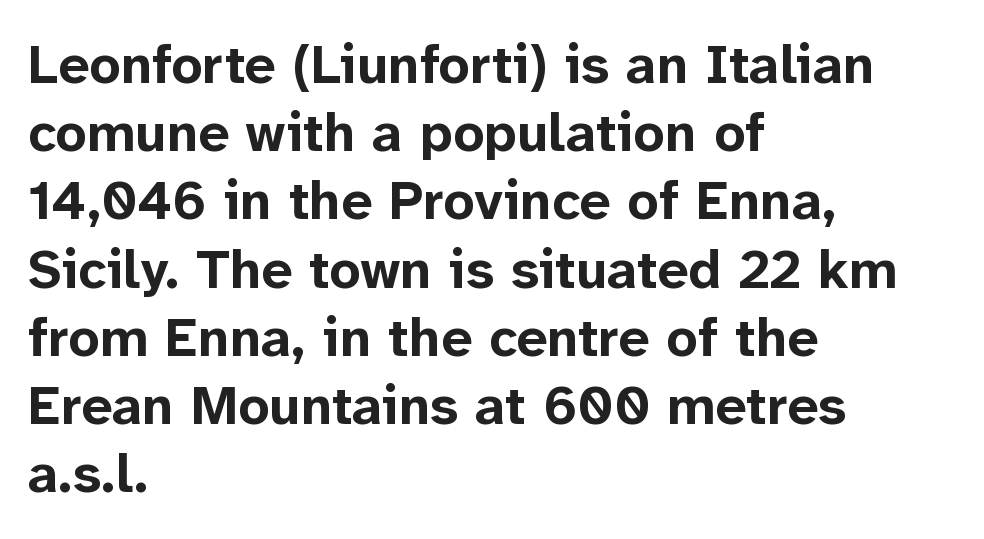
{"serif": "no", "italic": "no", "bold": "yes", "weight": "bold", "width": "normal", "stroke_contrast": "low", "x_height": "medium", "monospaced": "no", "underline": "no", "align": "left", "line_spacing_ratio": 1.24, "letter_spacing": "normal", "letter_spacing_em": 0.0, "glyph_px": 55}
